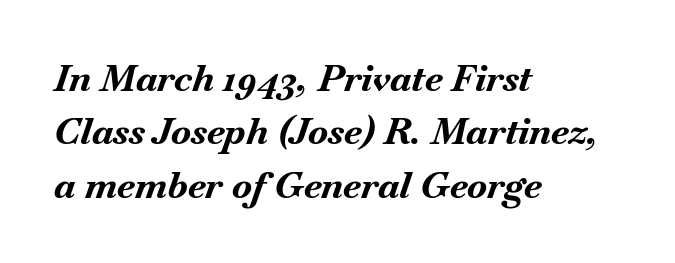
The image shows 37 px bold type, italic (leaning right); set left-aligned, normal line spacing (1.44x), normal letter spacing, not underlined; medium stroke contrast and a small x-height.
